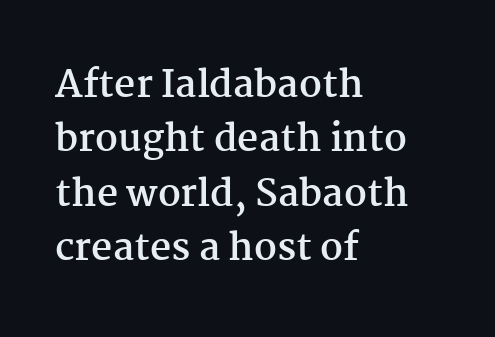
Q: Is the text bold? A: Yes.
Q: Is the text italic (slanted)? A: No, it is upright.
Q: Is the typeface a serif or a sans-serif typeface? A: Serif.
Q: Is the text underlined? A: No.
Q: How is the paragraph aligned? A: Left-aligned.
Q: Is the spacing between letters normal or unusually wide? A: Normal.
Q: Is the spacing between lines tight, normal or loose? A: Normal.
Q: Width (condensed, normal, or wide)? A: Normal.
Q: Stroke contrast? A: Medium.
Q: x-height? A: Medium.
Q: Monospaced? A: No.
